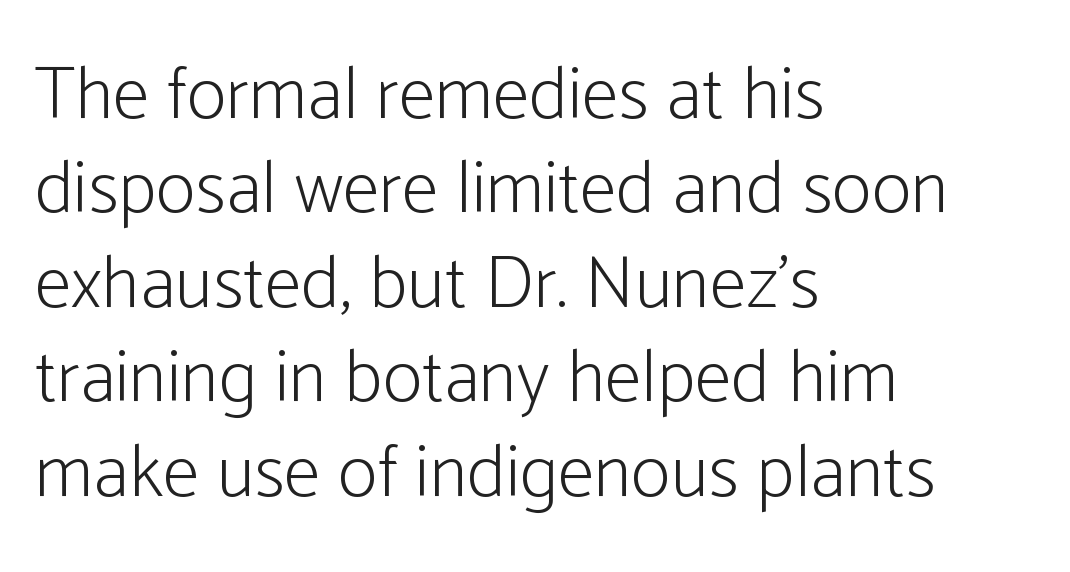
Q: Is the text bold? A: No.
Q: Is the text italic (slanted)? A: No, it is upright.
Q: Is the typeface a serif or a sans-serif typeface? A: Sans-serif.
Q: Is the text underlined? A: No.
Q: How is the paragraph aligned? A: Left-aligned.
Q: Is the spacing between letters normal or unusually wide? A: Normal.
Q: Is the spacing between lines tight, normal or loose? A: Normal.
Q: Width (condensed, normal, or wide)? A: Condensed.
Q: Stroke contrast? A: Low.
Q: x-height? A: Medium.
Q: Monospaced? A: No.
